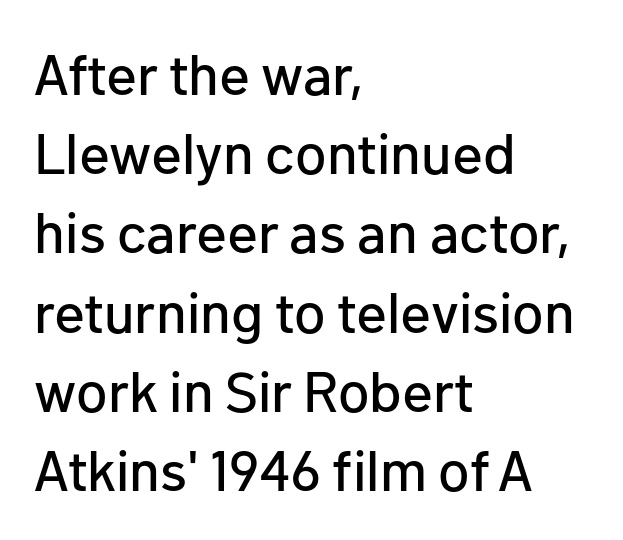
Q: Is the text italic (slanted)? A: No, it is upright.
Q: Is the typeface a serif or a sans-serif typeface? A: Sans-serif.
Q: Is the text underlined? A: No.
Q: How is the paragraph aligned? A: Left-aligned.
Q: Is the spacing between letters normal or unusually wide? A: Normal.
Q: Is the spacing between lines tight, normal or loose? A: Normal.
Q: Width (condensed, normal, or wide)? A: Normal.
Q: Stroke contrast? A: Low.
Q: x-height? A: Medium.
Q: Monospaced? A: No.
